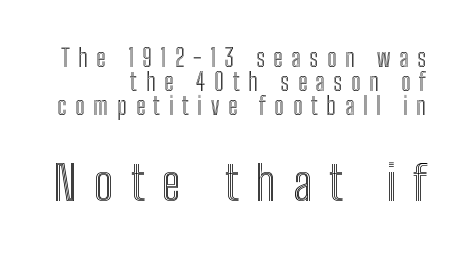
{"italic": "no", "width": "condensed", "x_height": "medium", "monospaced": "no", "underline": "no", "align": "right", "line_spacing": "tight", "line_spacing_ratio": 1.0, "letter_spacing": "wide", "letter_spacing_em": 0.36, "larger_block": "second", "size_ratio": 2.0, "glyph_px": 48}
